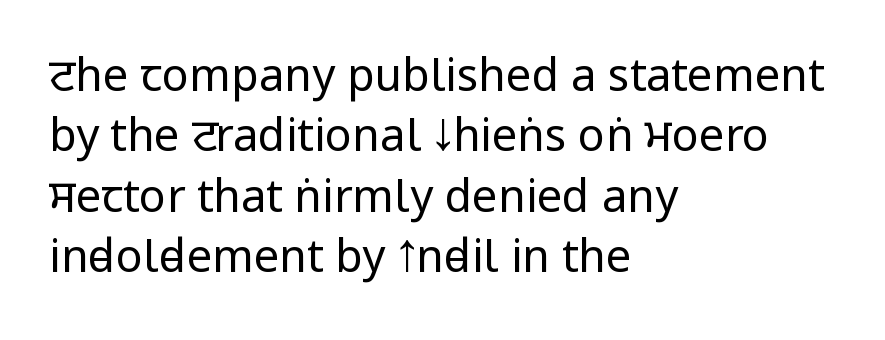
The leading is moderate, giving the passage an even texture. You could not count columns in this text — the font is proportionally spaced. Does the copy run flush right? No — it runs flush left. Ink coverage per letter is moderate at most.
